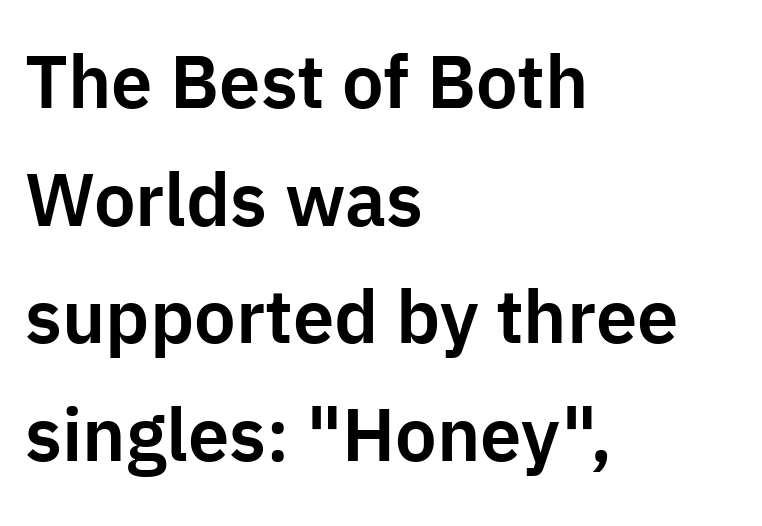
Q: Is the text italic (slanted)? A: No, it is upright.
Q: Is the typeface a serif or a sans-serif typeface? A: Sans-serif.
Q: Is the text underlined? A: No.
Q: How is the paragraph aligned? A: Left-aligned.
Q: Is the spacing between letters normal or unusually wide? A: Normal.
Q: Is the spacing between lines tight, normal or loose? A: Normal.
Q: Width (condensed, normal, or wide)? A: Normal.
Q: Stroke contrast? A: Low.
Q: x-height? A: Medium.
Q: Monospaced? A: No.
